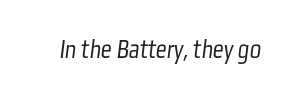
The line texture is even and compact thanks to regular tracking. Glance below the letters and you will spot only blank space. Heft: none added — not bold.
